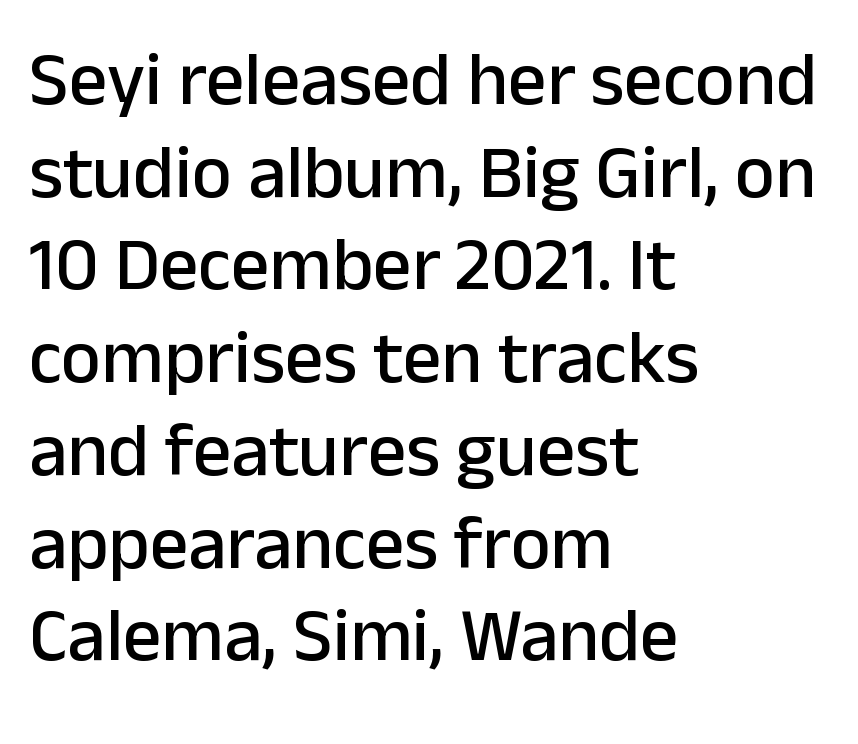
Q: Is the text italic (slanted)? A: No, it is upright.
Q: Is the typeface a serif or a sans-serif typeface? A: Sans-serif.
Q: Is the text underlined? A: No.
Q: How is the paragraph aligned? A: Left-aligned.
Q: Is the spacing between letters normal or unusually wide? A: Normal.
Q: Width (condensed, normal, or wide)? A: Normal.
Q: Stroke contrast? A: Low.
Q: x-height? A: Medium.
Q: Monospaced? A: No.
